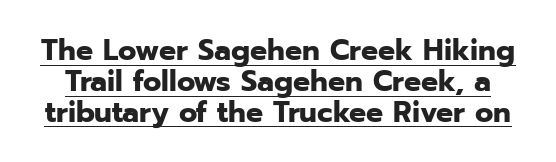
The specimen reads as upright at a glance. The strokes are fattened all the way to bold. Font category for this specimen: sans-serif. Standard letterfit; no display-style spreading of the glyphs.
